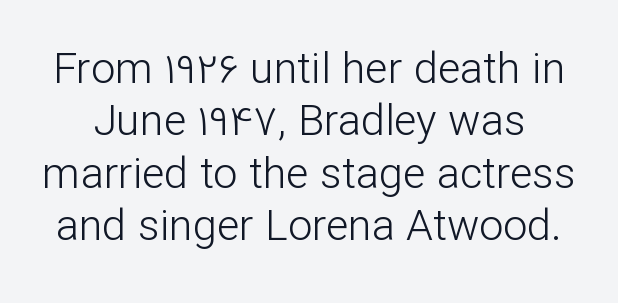
The lettering holds an erect, upright posture throughout. The font family rendered here belongs to the sans-serif group. A bare baseline throughout the passage. Looks like regular typesetting: each glyph gets only the width it needs. The letters sit at their default tracking, neither squeezed nor spread.
